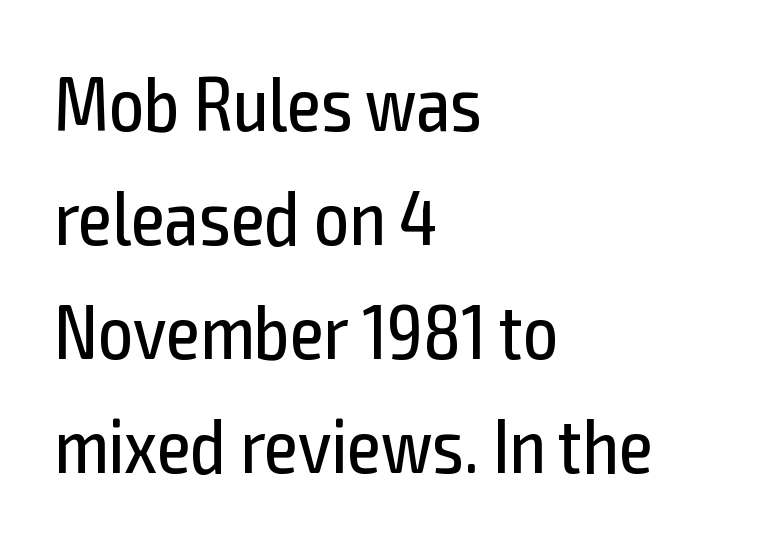
Q: Is the text bold? A: No.
Q: Is the text italic (slanted)? A: No, it is upright.
Q: Is the typeface a serif or a sans-serif typeface? A: Sans-serif.
Q: Is the text underlined? A: No.
Q: How is the paragraph aligned? A: Left-aligned.
Q: Is the spacing between letters normal or unusually wide? A: Normal.
Q: Is the spacing between lines tight, normal or loose? A: Normal.
Q: Width (condensed, normal, or wide)? A: Condensed.
Q: x-height? A: Medium.
Q: Monospaced? A: No.
